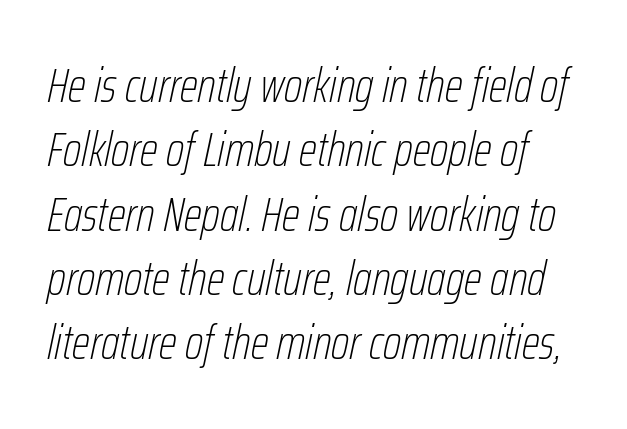
Q: Is the text bold? A: No.
Q: Is the text italic (slanted)? A: Yes, it leans right by about 12 degrees.
Q: Is the text underlined? A: No.
Q: Is the spacing between letters normal or unusually wide? A: Normal.
Q: Is the spacing between lines tight, normal or loose? A: Normal.
Q: Width (condensed, normal, or wide)? A: Condensed.
Q: Stroke contrast? A: Low.
Q: x-height? A: Medium.
Q: Monospaced? A: No.
